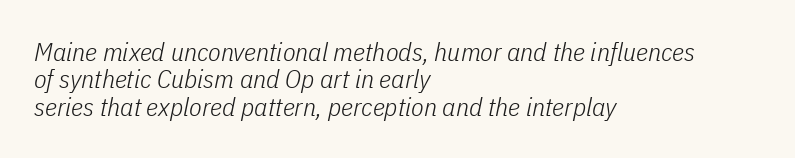
{"italic": "yes", "lean": "right", "slant_degrees": 11, "bold": "no", "underline": "no", "align": "left", "line_spacing": "tight", "line_spacing_ratio": 1.05, "letter_spacing": "normal", "letter_spacing_em": 0.0, "glyph_px": 26}
